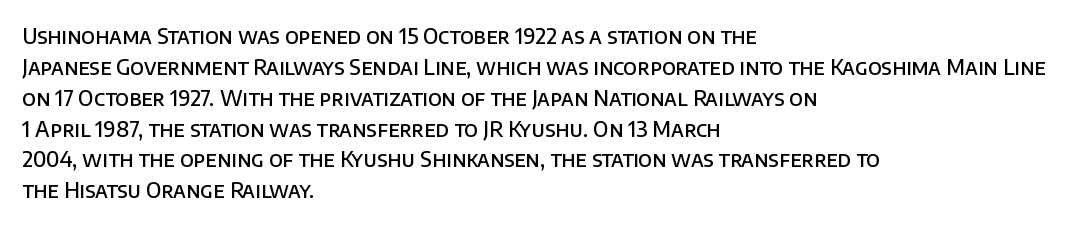
The image shows 21 px text type, upright; set left-aligned, normal line spacing (1.47x), normal letter spacing, not underlined.
